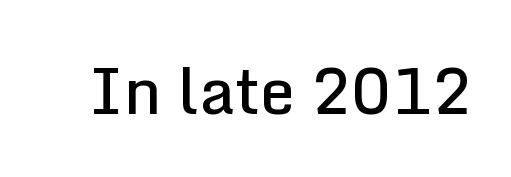
The image shows 63 px semibold sans-serif type, upright; set normal letter spacing, not underlined; low stroke contrast and a medium x-height.
